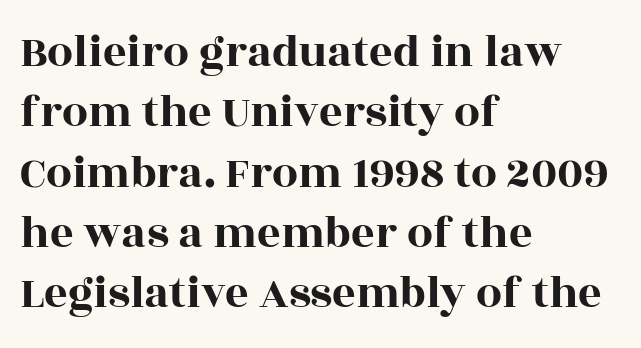
Vertically, the passage feels balanced, rows spaced as you'd expect. Compared with a centered layout, this one pins lines to the left instead. Spacing between characters is what you'd get straight out of the box. These lines are composed in type with serifs. Posture: vertical. A typesetter would call this proportional, since set widths differ per character.
